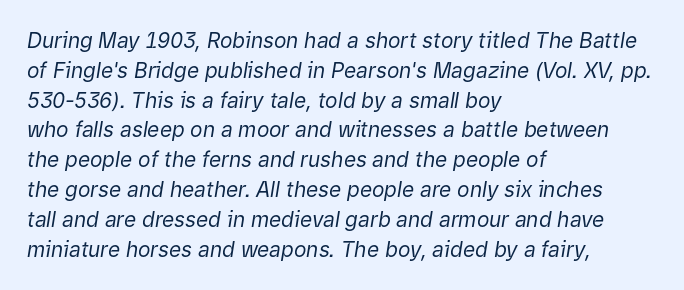
Line beginnings align vertically; line endings do not. The strokes carry an ordinary text weight at most. Observe the ordinary spacing: letters are neighbours, not strangers. In terms of leading, this rendering sits right in the middle. Clear beneath every line of the passage.
